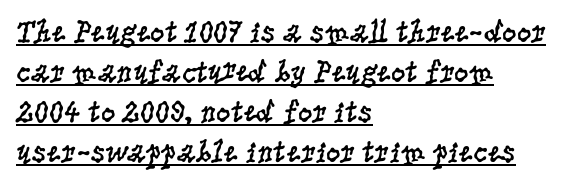
{"serif": "yes", "bold": "no", "weight": "regular", "width": "condensed", "stroke_contrast": "low", "x_height": "large", "monospaced": "no", "underline": "yes", "align": "left", "line_spacing": "normal", "line_spacing_ratio": 1.25, "letter_spacing": "normal", "letter_spacing_em": 0.0, "glyph_px": 32}
